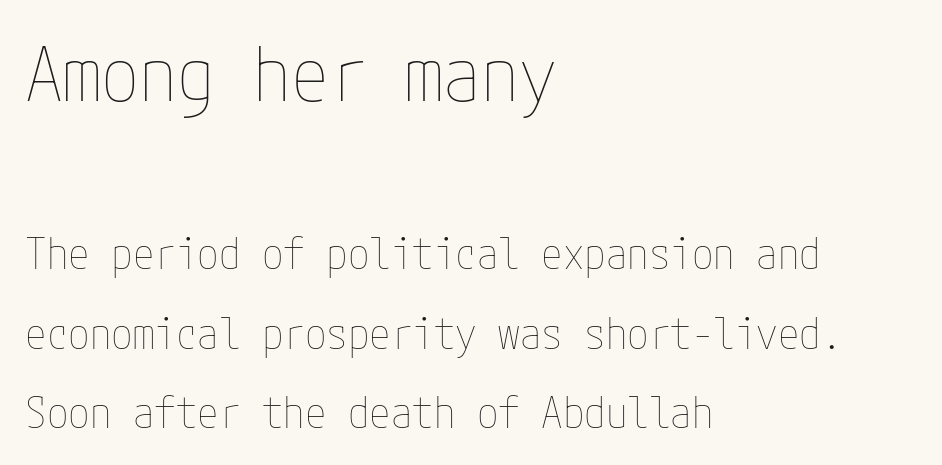
Q: Is the text bold? A: No.
Q: Is the text italic (slanted)? A: No, it is upright.
Q: Is the text underlined? A: No.
Q: How is the paragraph aligned? A: Left-aligned.
Q: Is the spacing between letters normal or unusually wide? A: Normal.
Q: Which block of text is set in a larger size, the first (top) or the second (bottom)? A: The first (top) one.
Q: Width (condensed, normal, or wide)? A: Condensed.
Q: Stroke contrast? A: Low.
Q: x-height? A: Medium.
